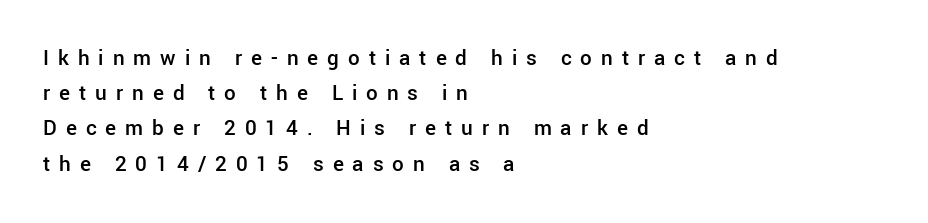
{"italic": "no", "bold": "semi", "underline": "no", "align": "left", "line_spacing": "normal", "line_spacing_ratio": 1.53, "letter_spacing": "wide", "letter_spacing_em": 0.39, "glyph_px": 23}
